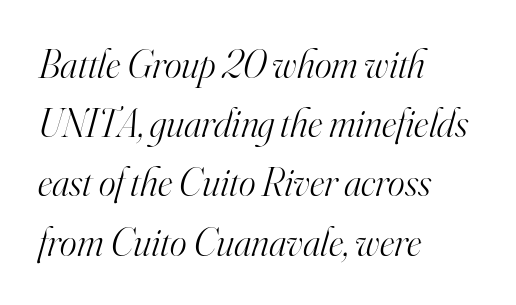
{"serif": "yes", "italic": "yes", "lean": "right", "slant_degrees": 16, "bold": "no", "weight": "light", "width": "normal", "stroke_contrast": "high", "x_height": "small", "monospaced": "no", "underline": "no", "align": "left", "line_spacing": "normal", "line_spacing_ratio": 1.48, "letter_spacing": "normal", "letter_spacing_em": 0.0, "glyph_px": 40}
